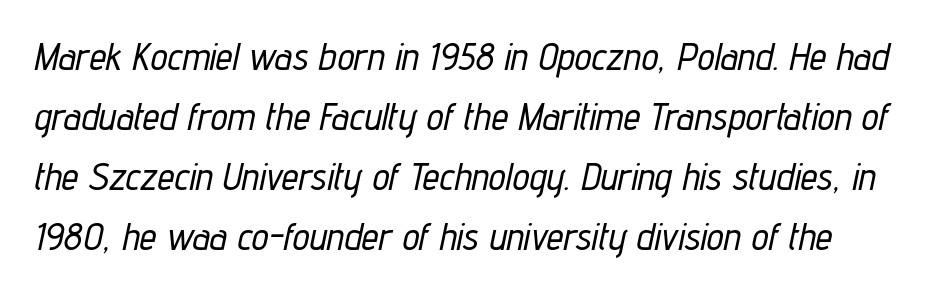
Q: Is the text italic (slanted)? A: Yes, it leans right by about 12 degrees.
Q: Is the text underlined? A: No.
Q: Is the spacing between letters normal or unusually wide? A: Normal.
Q: Is the spacing between lines tight, normal or loose? A: Normal.
Q: Width (condensed, normal, or wide)? A: Condensed.
Q: Stroke contrast? A: Low.
Q: x-height? A: Medium.
Q: Monospaced? A: No.
